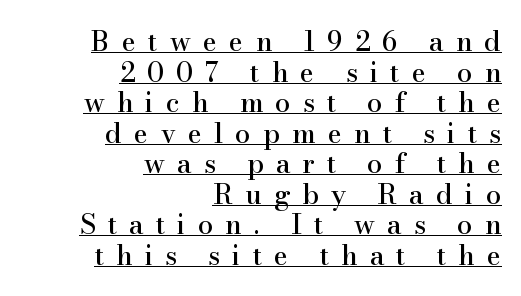
Q: Is the text italic (slanted)? A: No, it is upright.
Q: Is the text underlined? A: Yes.
Q: How is the paragraph aligned? A: Right-aligned.
Q: Is the spacing between letters normal or unusually wide? A: Unusually wide.
Q: Is the spacing between lines tight, normal or loose? A: Tight.
